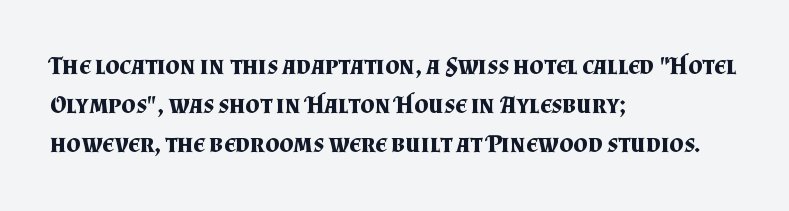
{"italic": "no", "bold": "yes", "underline": "no", "align": "left", "line_spacing": "normal", "line_spacing_ratio": 1.56, "letter_spacing": "normal", "letter_spacing_em": 0.0, "glyph_px": 25}
